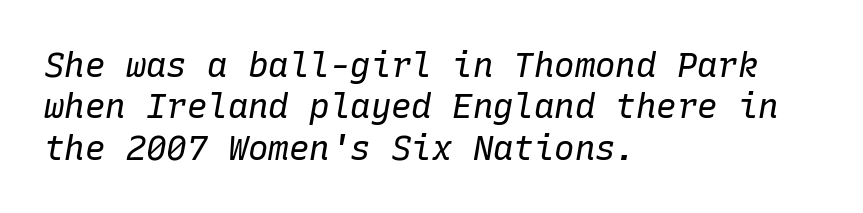
Q: Is the text bold? A: No.
Q: Is the text italic (slanted)? A: Yes, it leans right by about 10 degrees.
Q: Is the text underlined? A: No.
Q: How is the paragraph aligned? A: Left-aligned.
Q: Is the spacing between letters normal or unusually wide? A: Normal.
Q: Width (condensed, normal, or wide)? A: Normal.
Q: Stroke contrast? A: Low.
Q: x-height? A: Medium.
Q: Monospaced? A: Yes.
